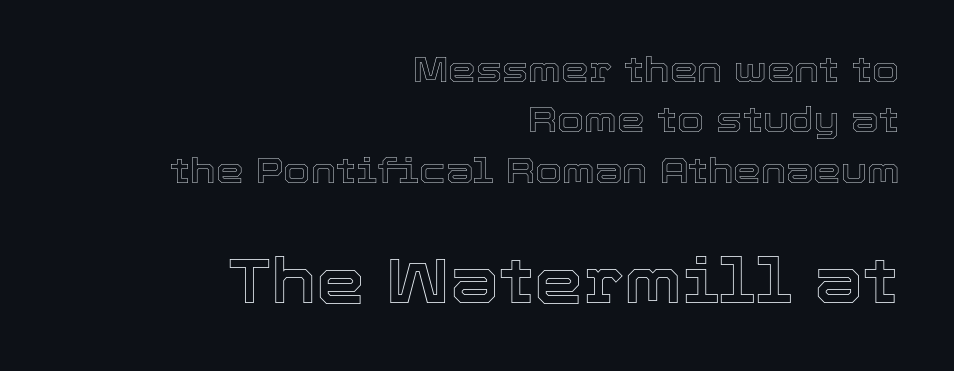
Q: Is the text italic (slanted)? A: No, it is upright.
Q: Is the text underlined? A: No.
Q: How is the paragraph aligned? A: Right-aligned.
Q: Is the spacing between letters normal or unusually wide? A: Normal.
Q: Is the spacing between lines tight, normal or loose? A: Normal.
Q: Which block of text is set in a larger size, the first (top) or the second (bottom)? A: The second (bottom) one.
Q: Width (condensed, normal, or wide)? A: Normal.
Q: x-height? A: Medium.
Q: Monospaced? A: No.
